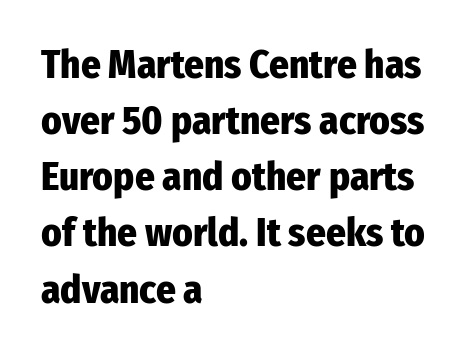
Q: Is the text bold? A: Yes.
Q: Is the text italic (slanted)? A: No, it is upright.
Q: Is the typeface a serif or a sans-serif typeface? A: Sans-serif.
Q: Is the text underlined? A: No.
Q: How is the paragraph aligned? A: Left-aligned.
Q: Is the spacing between letters normal or unusually wide? A: Normal.
Q: Is the spacing between lines tight, normal or loose? A: Normal.
Q: Width (condensed, normal, or wide)? A: Condensed.
Q: Stroke contrast? A: Low.
Q: x-height? A: Medium.
Q: Monospaced? A: No.
